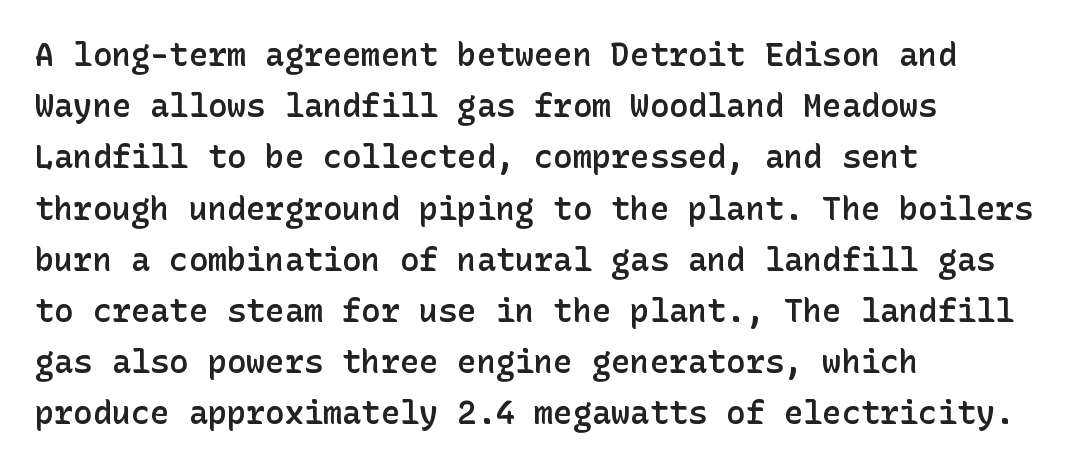
Q: Is the text bold? A: Semi-bold.
Q: Is the text italic (slanted)? A: No, it is upright.
Q: Is the typeface a serif or a sans-serif typeface? A: Sans-serif.
Q: Is the text underlined? A: No.
Q: How is the paragraph aligned? A: Left-aligned.
Q: Is the spacing between letters normal or unusually wide? A: Normal.
Q: Is the spacing between lines tight, normal or loose? A: Normal.
Q: Width (condensed, normal, or wide)? A: Normal.
Q: Stroke contrast? A: Low.
Q: x-height? A: Medium.
